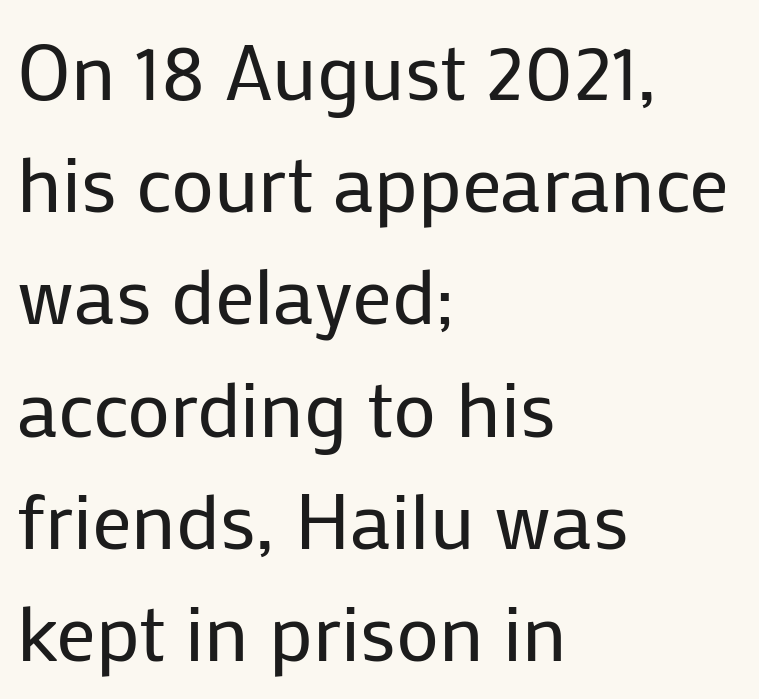
{"serif": "no", "italic": "no", "bold": "no", "weight": "regular", "width": "normal", "stroke_contrast": "low", "x_height": "medium", "monospaced": "no", "underline": "no", "align": "left", "line_spacing": "normal", "line_spacing_ratio": 1.42, "letter_spacing": "normal", "letter_spacing_em": 0.0, "glyph_px": 79}
